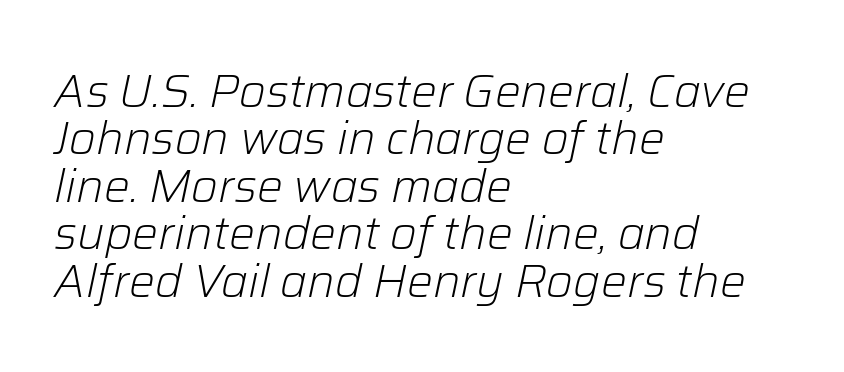
Character widths vary here, with narrow letters taking less room than wide ones. The compositor pushed each line to the left boundary. Vertically, the passage feels compressed, each row crowding the next. Posture: slanted. Just letters on the line, the space beneath them empty. This is not heavy type; no bold has been used.
